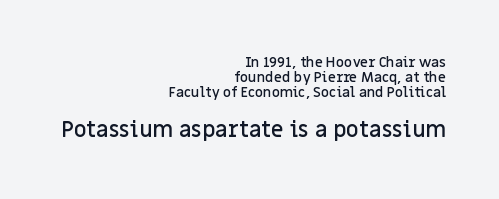
{"italic": "no", "bold": "semi", "underline": "no", "align": "right", "line_spacing": "tight", "line_spacing_ratio": 1.06, "letter_spacing": "normal", "letter_spacing_em": 0.0, "larger_block": "second", "size_ratio": 1.57, "glyph_px": 22}
